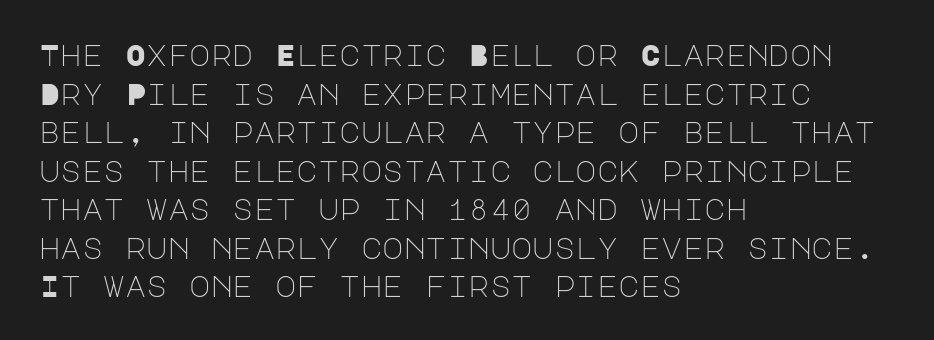
The image shows 29 px light sans-serif type, upright; set left-aligned, normal line spacing (1.33x), normal letter spacing, not underlined; low stroke contrast and a large x-height.
